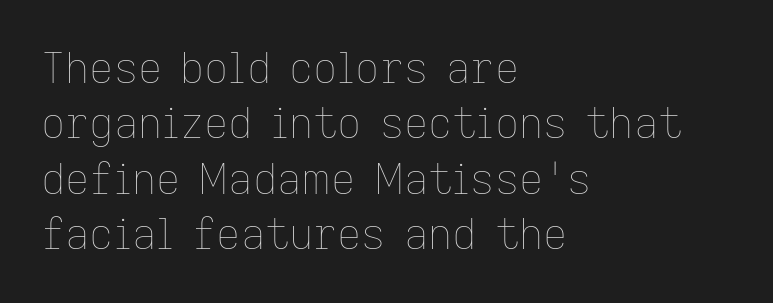
{"italic": "no", "bold": "no", "weight": "thin", "width": "normal", "stroke_contrast": "low", "x_height": "medium", "monospaced": "no", "underline": "no", "align": "left", "line_spacing": "normal", "line_spacing_ratio": 1.32, "letter_spacing": "normal", "letter_spacing_em": 0.0, "glyph_px": 42}
